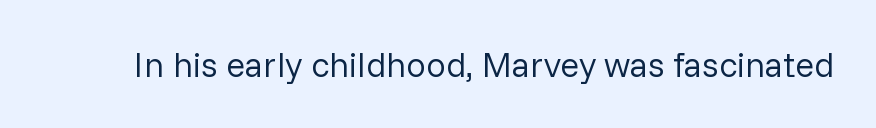
Default kerning and tracking; the words read as compact shapes. The typeface has the unassuming heft of standard copy or less. If you drew a line through each stem, it would be perfectly vertical. The rendering uses natural spacing where letterforms have individual widths.
